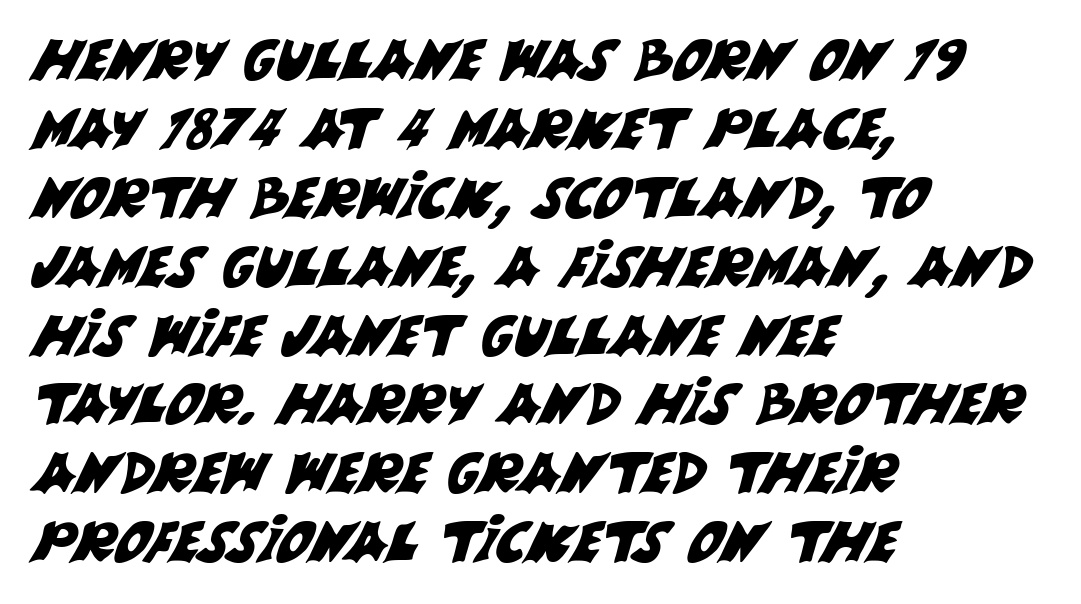
Q: Is the typeface a serif or a sans-serif typeface? A: Sans-serif.
Q: Is the text underlined? A: No.
Q: How is the paragraph aligned? A: Left-aligned.
Q: Is the spacing between letters normal or unusually wide? A: Normal.
Q: Width (condensed, normal, or wide)? A: Normal.
Q: Stroke contrast? A: Medium.
Q: x-height? A: Large.
Q: Monospaced? A: No.
